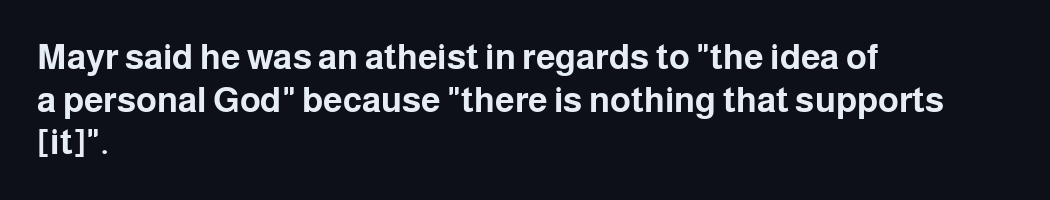
The type family on display is of the sans-serif kind. Every letter is thick-stroked: bold, no question. The setting favours the left margin, as ordinary paragraphs usually do. A clean baseline with only descenders dipping below it.
